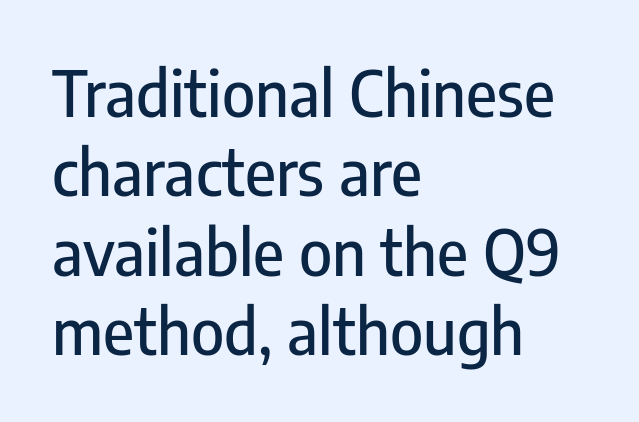
{"serif": "no", "italic": "no", "width": "condensed", "stroke_contrast": "low", "x_height": "medium", "monospaced": "no", "underline": "no", "align": "left", "line_spacing": "normal", "line_spacing_ratio": 1.26, "letter_spacing": "normal", "letter_spacing_em": 0.0, "glyph_px": 63}
